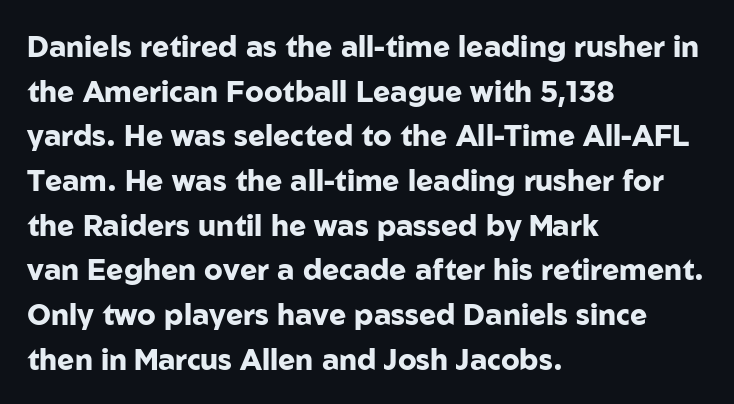
Compared with an ordinary text face, these strokes are far heavier — a full bold. One-word summary of the alignment: left. Looks like regular typesetting: each glyph gets only the width it needs. The passage shown is typeset with a sans-serif family. This is the regular roman posture of the typeface. Observe the ordinary spacing: letters are neighbours, not strangers.
